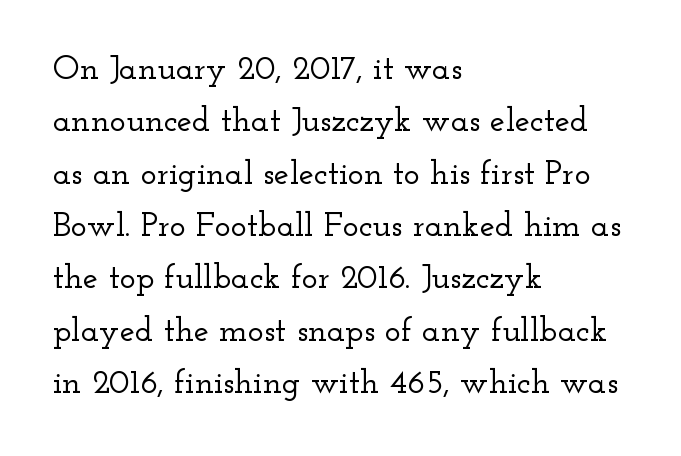
Glyph-to-glyph distance matches everyday printed text. Posture: vertical. Beneath every word, the page is bare. In CSS terms this would be text-align: left. Is this a fixed-width face? No — the glyphs have proportional, varying widths. The designer left line spacing at the default.
